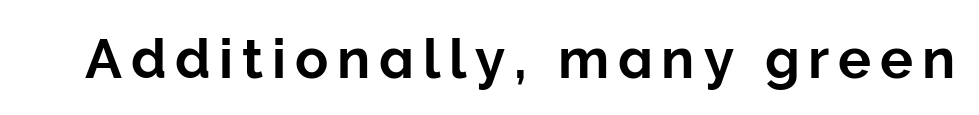
Vertical strokes here are truly vertical. The letters carry no serifs — their stems end cleanly without finishing strokes. No word sits above an underline. Each letter keeps its own natural width here, so spacing adapts to shape.
